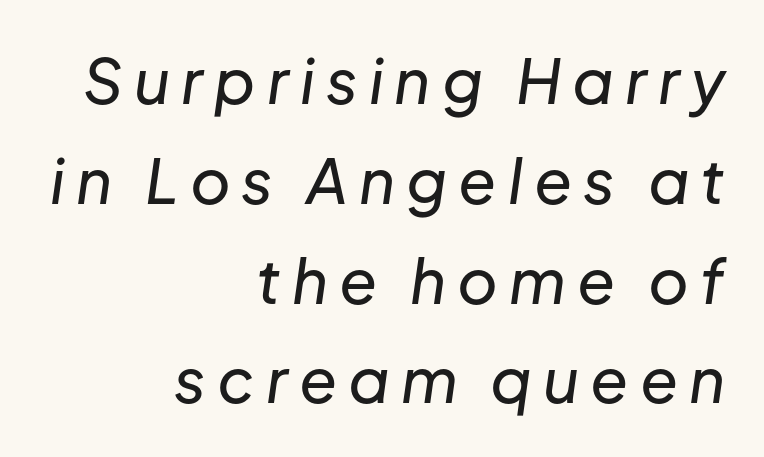
The image shows 62 px text type, italic (leaning right); set right-aligned, normal line spacing (1.61x), not underlined; low stroke contrast and a medium x-height.
